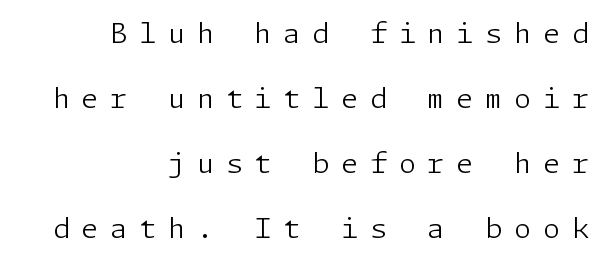
{"serif": "no", "italic": "no", "bold": "no", "weight": "light", "width": "normal", "stroke_contrast": "low", "x_height": "medium", "underline": "no", "align": "right", "line_spacing": "loose", "line_spacing_ratio": 2.32, "letter_spacing": "wide", "letter_spacing_em": 0.41, "glyph_px": 28}
